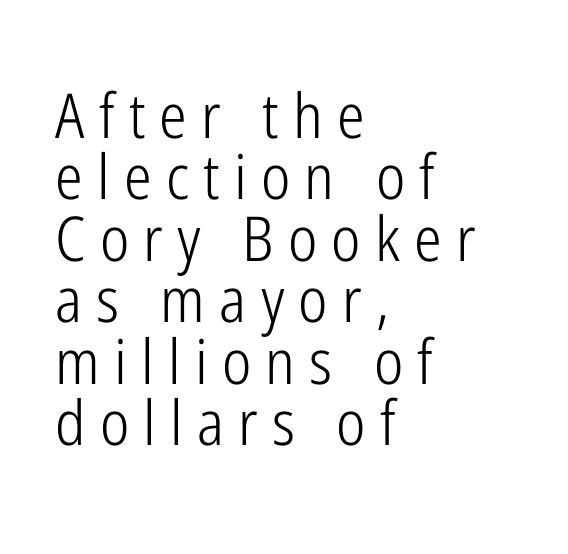
The image shows 62 px light, condensed sans-serif type, upright; set left-aligned, tight line spacing (0.99x), unusually wide letter spacing (+0.23 em), not underlined; low stroke contrast and a medium x-height.
